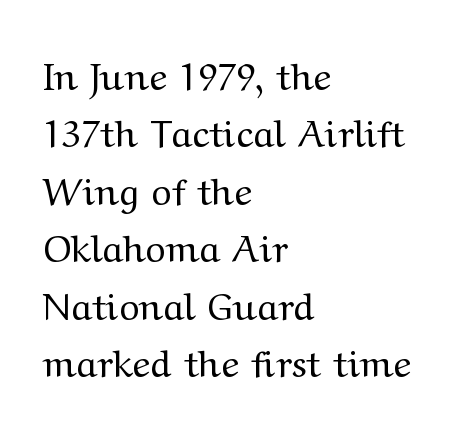
Q: Is the text bold? A: No.
Q: Is the text italic (slanted)? A: No, it is upright.
Q: Is the typeface a serif or a sans-serif typeface? A: Serif.
Q: Is the text underlined? A: No.
Q: How is the paragraph aligned? A: Left-aligned.
Q: Is the spacing between letters normal or unusually wide? A: Normal.
Q: Is the spacing between lines tight, normal or loose? A: Normal.
Q: Width (condensed, normal, or wide)? A: Wide.
Q: Stroke contrast? A: Medium.
Q: x-height? A: Medium.
Q: Monospaced? A: No.
